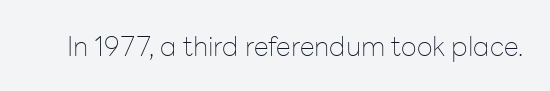
The image shows 27 px text type, upright; set normal letter spacing, not underlined.
